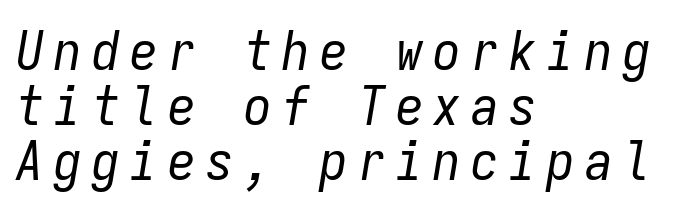
Q: Is the text bold? A: No.
Q: Is the text italic (slanted)? A: Yes, it leans right by about 9 degrees.
Q: Is the text underlined? A: No.
Q: How is the paragraph aligned? A: Left-aligned.
Q: Is the spacing between lines tight, normal or loose? A: Tight.
Q: Width (condensed, normal, or wide)? A: Condensed.
Q: Stroke contrast? A: Low.
Q: x-height? A: Medium.
Q: Monospaced? A: Yes.
